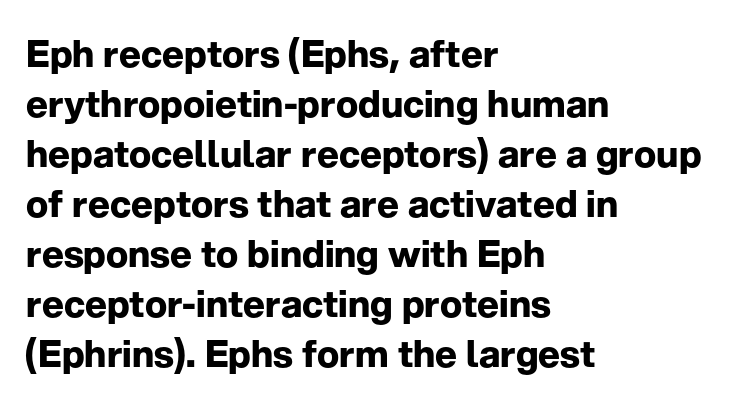
Quick note: interline space is typical. Ordinary non-slanted type is in use. Is the block centered? No — it sits flush against the left margin. Each letter's strokes conclude bluntly, with no projecting serifs.
